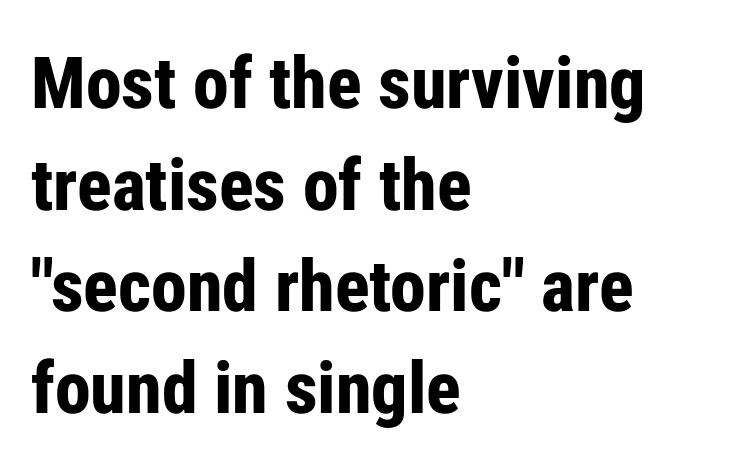
The zone under the glyphs is completely vacant. Rendered with straight, roman letterforms. Strokes here are thick enough to call this a true bold. The leading is moderate, giving the passage an even texture.
